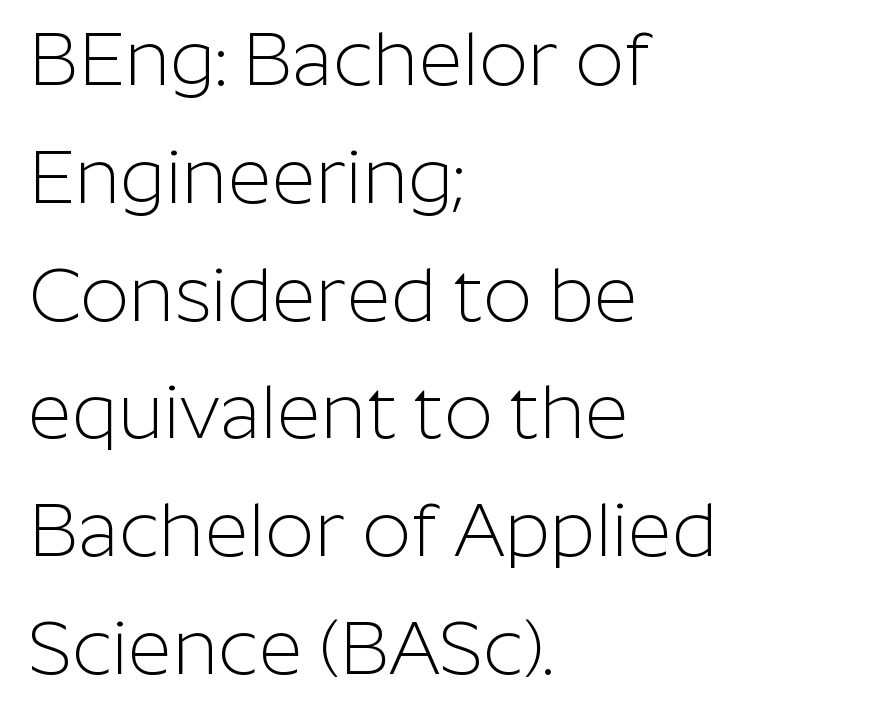
The image shows 76 px light sans-serif type, upright; set left-aligned, normal line spacing (1.55x), normal letter spacing, not underlined; low stroke contrast and a medium x-height.
